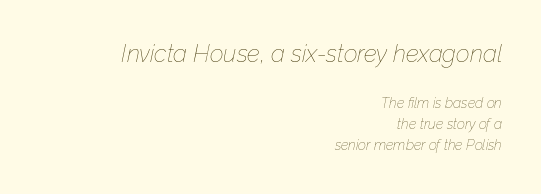
{"italic": "yes", "lean": "right", "slant_degrees": 12, "bold": "no", "underline": "no", "align": "right", "line_spacing": "normal", "line_spacing_ratio": 1.5, "letter_spacing": "normal", "letter_spacing_em": 0.0, "larger_block": "first", "size_ratio": 1.71, "glyph_px": 24}
